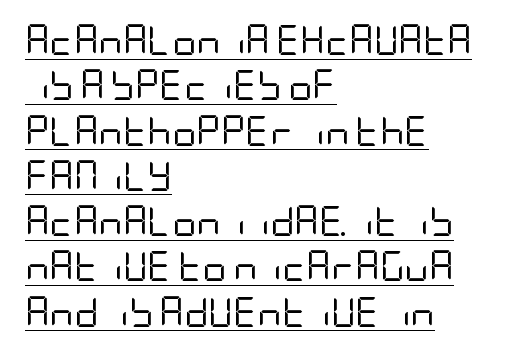
Q: Is the text bold? A: No.
Q: Is the text italic (slanted)? A: No, it is upright.
Q: Is the typeface a serif or a sans-serif typeface? A: Sans-serif.
Q: Is the text underlined? A: Yes.
Q: How is the paragraph aligned? A: Left-aligned.
Q: Is the spacing between letters normal or unusually wide? A: Normal.
Q: Is the spacing between lines tight, normal or loose? A: Normal.
Q: Width (condensed, normal, or wide)? A: Condensed.
Q: Stroke contrast? A: Low.
Q: x-height? A: Large.
